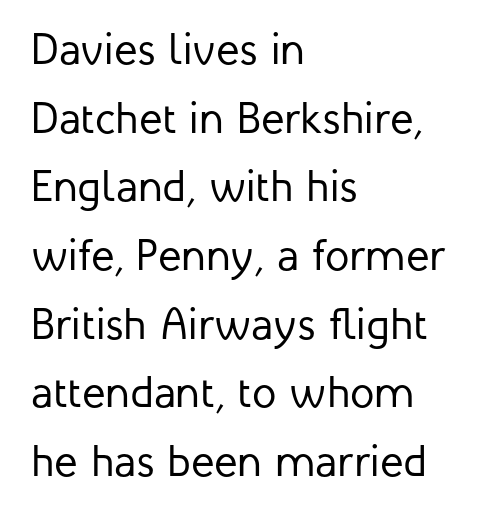
On a weight scale, this lands at 450 or below. Type style note: lacks serifs. Vertically, the passage feels balanced, rows spaced as you'd expect. Posture: straight, roman, zero tilt. The horizontal fit of the characters is conventional and even.
